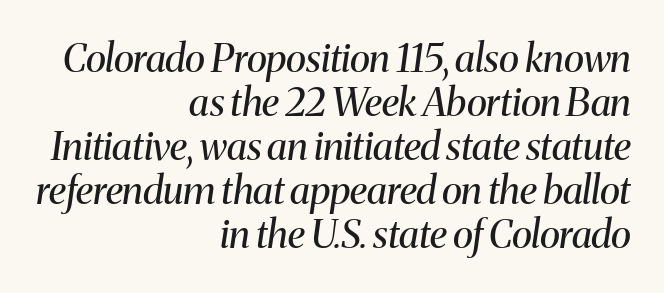
Q: Is the text bold? A: No.
Q: Is the text italic (slanted)? A: Yes, it leans right by about 8 degrees.
Q: Is the typeface a serif or a sans-serif typeface? A: Serif.
Q: Is the text underlined? A: No.
Q: How is the paragraph aligned? A: Right-aligned.
Q: Is the spacing between letters normal or unusually wide? A: Normal.
Q: Is the spacing between lines tight, normal or loose? A: Tight.
Q: Width (condensed, normal, or wide)? A: Normal.
Q: Stroke contrast? A: Medium.
Q: x-height? A: Medium.
Q: Monospaced? A: No.
